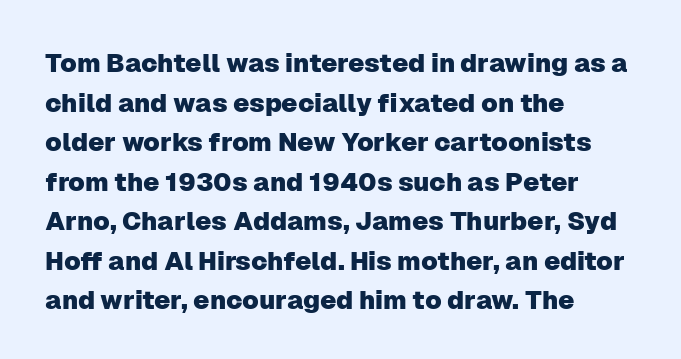
{"italic": "no", "underline": "no", "align": "left", "line_spacing": "normal", "line_spacing_ratio": 1.52, "letter_spacing": "normal", "letter_spacing_em": 0.0, "glyph_px": 26}
